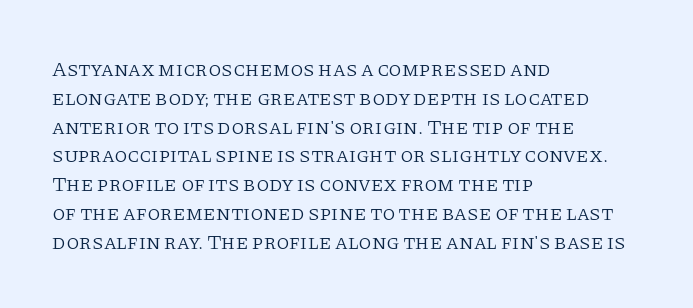
Q: Is the text bold? A: No.
Q: Is the text italic (slanted)? A: No, it is upright.
Q: Is the text underlined? A: No.
Q: How is the paragraph aligned? A: Left-aligned.
Q: Is the spacing between letters normal or unusually wide? A: Normal.
Q: Is the spacing between lines tight, normal or loose? A: Normal.
